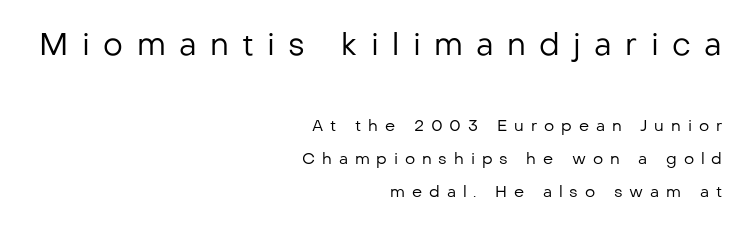
Q: Is the text bold? A: No.
Q: Is the text italic (slanted)? A: No, it is upright.
Q: Is the typeface a serif or a sans-serif typeface? A: Sans-serif.
Q: Is the text underlined? A: No.
Q: How is the paragraph aligned? A: Right-aligned.
Q: Is the spacing between letters normal or unusually wide? A: Unusually wide.
Q: Is the spacing between lines tight, normal or loose? A: Loose.
Q: Which block of text is set in a larger size, the first (top) or the second (bottom)? A: The first (top) one.
Q: Width (condensed, normal, or wide)? A: Normal.
Q: Stroke contrast? A: Low.
Q: x-height? A: Medium.
Q: Monospaced? A: No.
